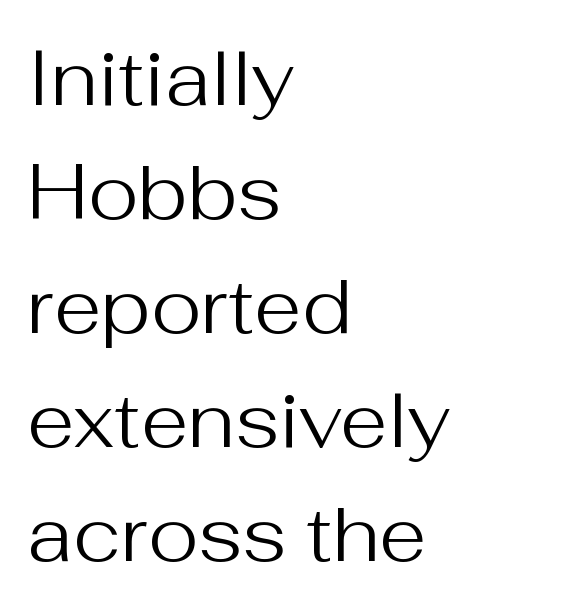
Q: Is the text bold? A: No.
Q: Is the text italic (slanted)? A: No, it is upright.
Q: Is the typeface a serif or a sans-serif typeface? A: Sans-serif.
Q: Is the text underlined? A: No.
Q: How is the paragraph aligned? A: Left-aligned.
Q: Is the spacing between letters normal or unusually wide? A: Normal.
Q: Is the spacing between lines tight, normal or loose? A: Normal.
Q: Width (condensed, normal, or wide)? A: Normal.
Q: Stroke contrast? A: Medium.
Q: x-height? A: Medium.
Q: Monospaced? A: No.
